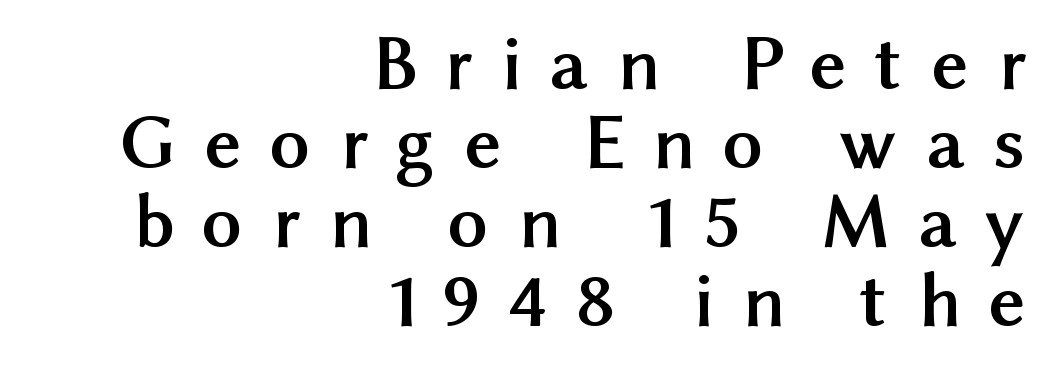
{"serif": "no", "italic": "no", "bold": "yes", "weight": "semibold", "width": "normal", "stroke_contrast": "medium", "x_height": "medium", "monospaced": "no", "underline": "no", "align": "right", "line_spacing": "tight", "line_spacing_ratio": 1.0, "letter_spacing": "wide", "letter_spacing_em": 0.37, "glyph_px": 79}
